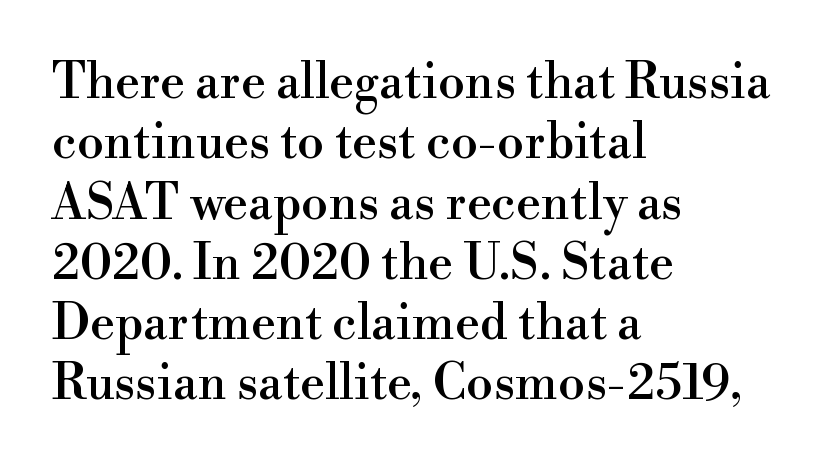
The image shows 49 px serif type, upright; set left-aligned, line spacing 1.23x, normal letter spacing, not underlined; high stroke contrast and a small x-height.
